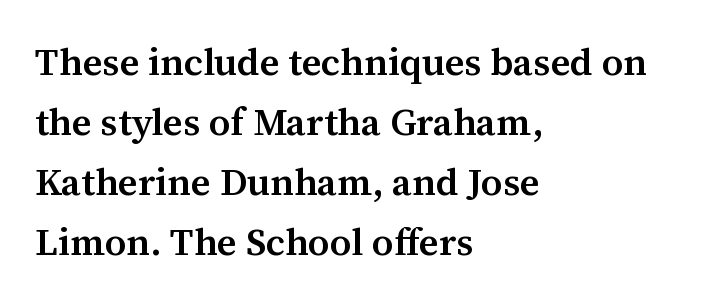
Q: Is the text bold? A: Semi-bold.
Q: Is the text italic (slanted)? A: No, it is upright.
Q: Is the typeface a serif or a sans-serif typeface? A: Serif.
Q: Is the text underlined? A: No.
Q: How is the paragraph aligned? A: Left-aligned.
Q: Is the spacing between letters normal or unusually wide? A: Normal.
Q: Is the spacing between lines tight, normal or loose? A: Normal.
Q: Width (condensed, normal, or wide)? A: Normal.
Q: Stroke contrast? A: Medium.
Q: x-height? A: Medium.
Q: Monospaced? A: No.
